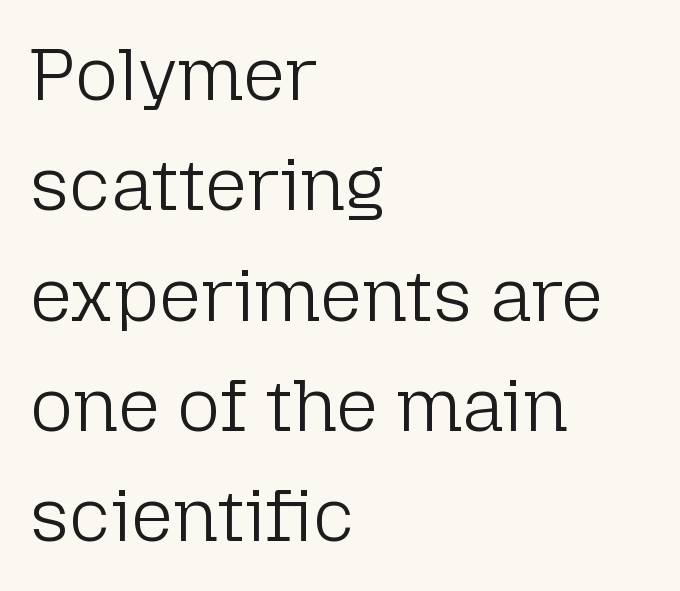
The image shows 74 px light sans-serif type, upright; set left-aligned, normal line spacing (1.49x), normal letter spacing, not underlined; low stroke contrast and a medium x-height.
